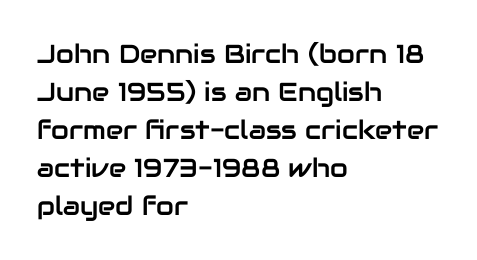
{"italic": "no", "underline": "no", "align": "left", "line_spacing": "normal", "line_spacing_ratio": 1.46, "letter_spacing": "normal", "letter_spacing_em": 0.0, "glyph_px": 26}
